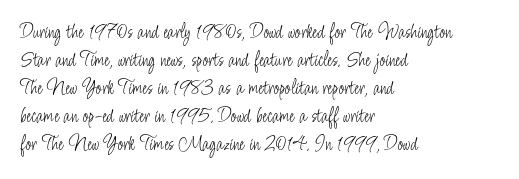
{"bold": "no", "underline": "no", "align": "left", "line_spacing": "normal", "line_spacing_ratio": 1.33, "letter_spacing": "normal", "letter_spacing_em": 0.0, "glyph_px": 21}
